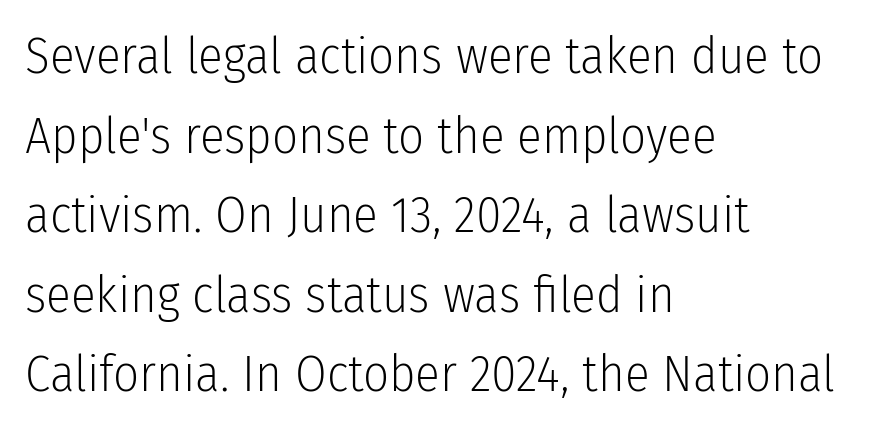
The image shows 51 px light, condensed sans-serif type, upright; set left-aligned, normal line spacing (1.56x), normal letter spacing, not underlined; low stroke contrast and a medium x-height.
